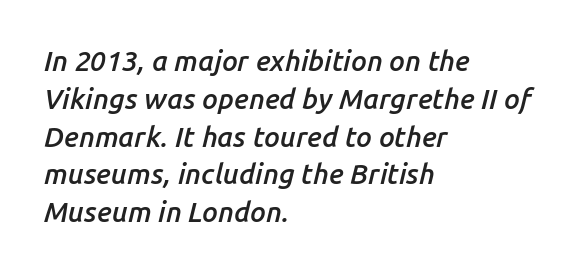
The image shows 28 px semibold type, italic (leaning right); set left-aligned, normal line spacing (1.35x), normal letter spacing, not underlined; low stroke contrast and a medium x-height.
